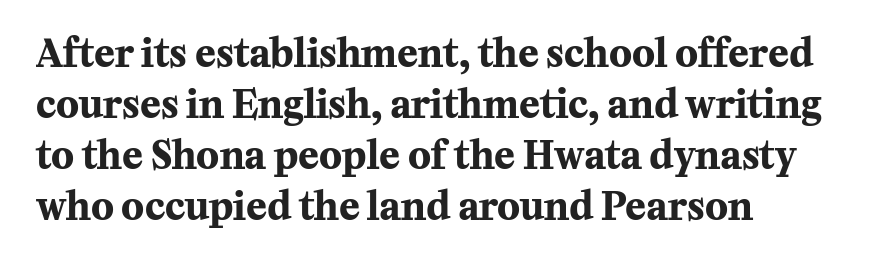
{"serif": "yes", "italic": "no", "bold": "yes", "weight": "bold", "width": "normal", "stroke_contrast": "medium", "x_height": "medium", "monospaced": "no", "underline": "no", "align": "left", "line_spacing": "normal", "line_spacing_ratio": 1.34, "letter_spacing": "normal", "letter_spacing_em": 0.0, "glyph_px": 38}
